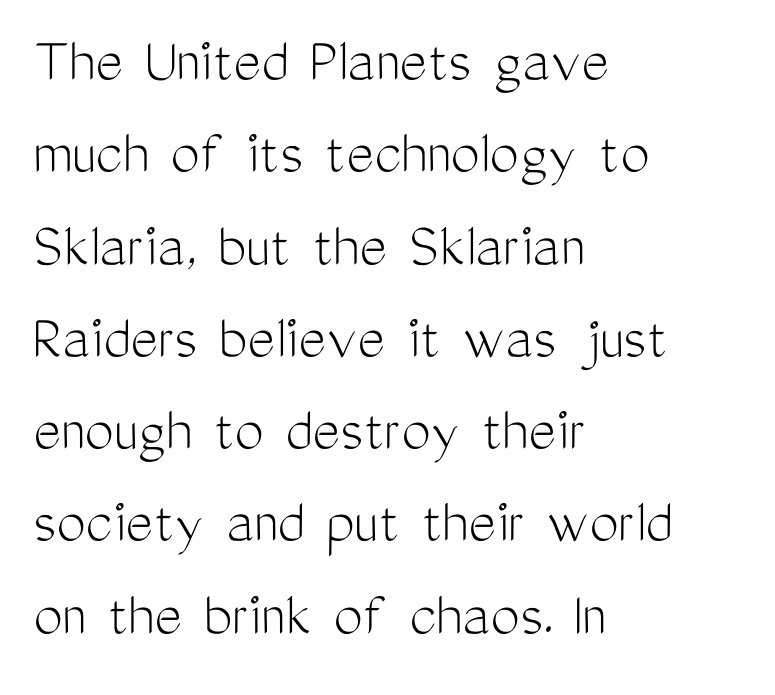
{"serif": "no", "italic": "no", "bold": "no", "weight": "light", "width": "condensed", "stroke_contrast": "medium", "x_height": "medium", "monospaced": "no", "underline": "no", "align": "left", "line_spacing": "normal", "line_spacing_ratio": 1.42, "letter_spacing": "normal", "letter_spacing_em": 0.0, "glyph_px": 65}
